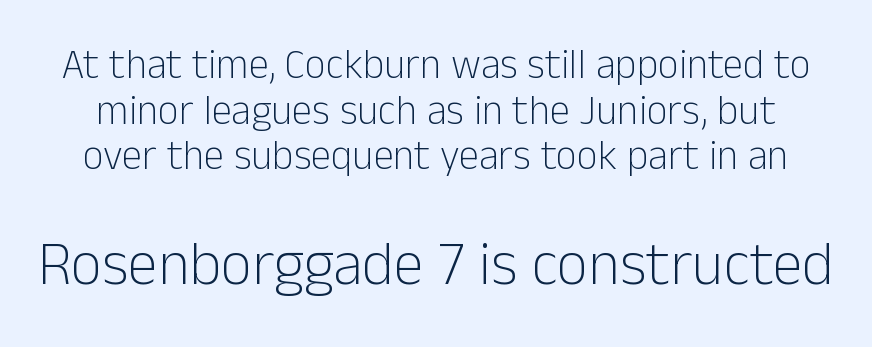
The image shows 61 px light sans-serif type, upright; set tight line spacing (1.11x), normal letter spacing, not underlined; the second (bottom) block is 1.49x larger; low stroke contrast and a medium x-height.
